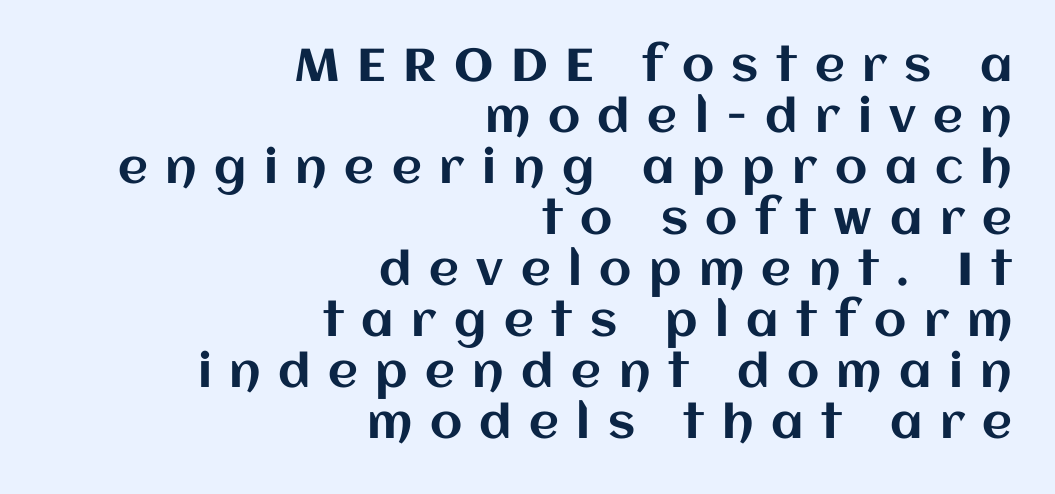
The image shows 46 px text type, upright; set right-aligned, tight line spacing (1.11x), unusually wide letter spacing (+0.38 em), not underlined; medium stroke contrast and a large x-height.
